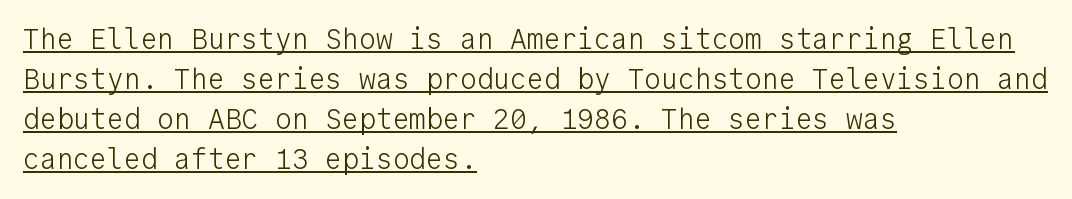
Q: Is the text bold? A: No.
Q: Is the text italic (slanted)? A: No, it is upright.
Q: Is the typeface a serif or a sans-serif typeface? A: Sans-serif.
Q: Is the text underlined? A: Yes.
Q: How is the paragraph aligned? A: Left-aligned.
Q: Is the spacing between letters normal or unusually wide? A: Normal.
Q: Is the spacing between lines tight, normal or loose? A: Normal.
Q: Width (condensed, normal, or wide)? A: Normal.
Q: Stroke contrast? A: Low.
Q: x-height? A: Medium.
Q: Monospaced? A: Yes.
